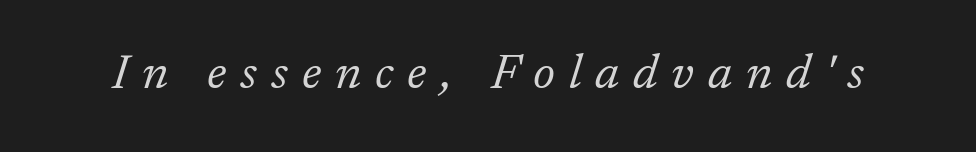
Q: Is the text bold? A: No.
Q: Is the text italic (slanted)? A: Yes, it leans right by about 17 degrees.
Q: Is the typeface a serif or a sans-serif typeface? A: Serif.
Q: Is the text underlined? A: No.
Q: Is the spacing between letters normal or unusually wide? A: Unusually wide.
Q: Width (condensed, normal, or wide)? A: Normal.
Q: Stroke contrast? A: Low.
Q: x-height? A: Medium.
Q: Monospaced? A: No.
